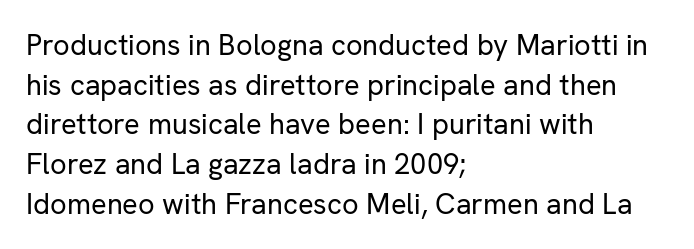
{"serif": "no", "italic": "no", "bold": "no", "weight": "regular", "width": "normal", "stroke_contrast": "low", "x_height": "medium", "monospaced": "no", "underline": "no", "align": "left", "line_spacing": "normal", "line_spacing_ratio": 1.37, "letter_spacing": "normal", "letter_spacing_em": 0.0, "glyph_px": 29}
